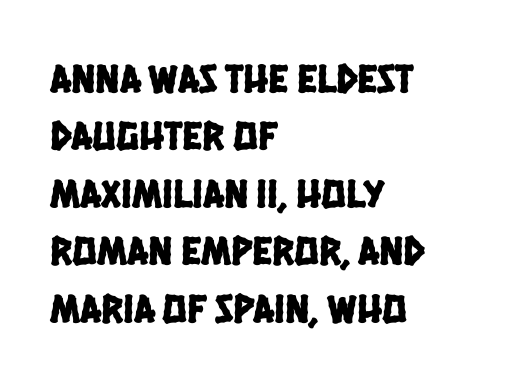
These lines stack with their left ends in a neat column. The glyphs are unaccompanied by any horizontal stroke below them. Unlike a traditional serif, this face leaves its strokes unadorned. What's the leading like? Ordinary, nothing unusual. Glyph-to-glyph distance matches everyday printed text. A typesetter would call this proportional, since set widths differ per character.
